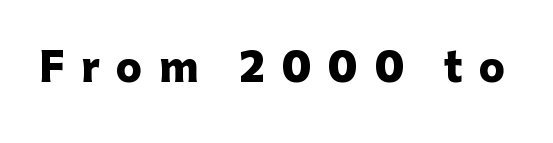
{"serif": "no", "italic": "no", "bold": "yes", "weight": "heavy", "width": "normal", "stroke_contrast": "low", "x_height": "medium", "monospaced": "no", "underline": "no", "letter_spacing": "wide", "letter_spacing_em": 0.42, "glyph_px": 39}
